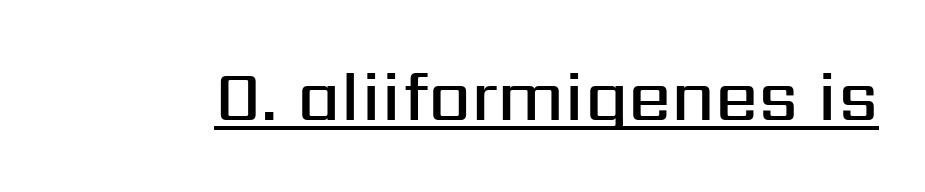
{"serif": "no", "italic": "no", "bold": "semi", "weight": "semibold", "width": "normal", "stroke_contrast": "medium", "x_height": "medium", "monospaced": "no", "underline": "yes", "letter_spacing": "normal", "letter_spacing_em": 0.0, "glyph_px": 69}
